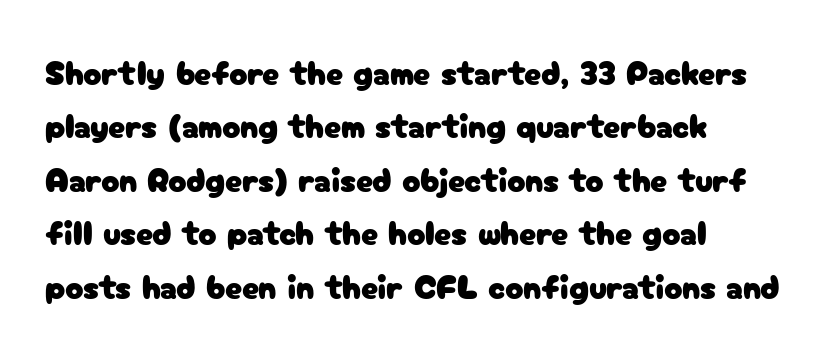
{"serif": "no", "italic": "no", "width": "normal", "stroke_contrast": "low", "x_height": "medium", "monospaced": "no", "underline": "no", "align": "left", "line_spacing": "normal", "line_spacing_ratio": 1.57, "letter_spacing": "normal", "letter_spacing_em": 0.0, "glyph_px": 34}
